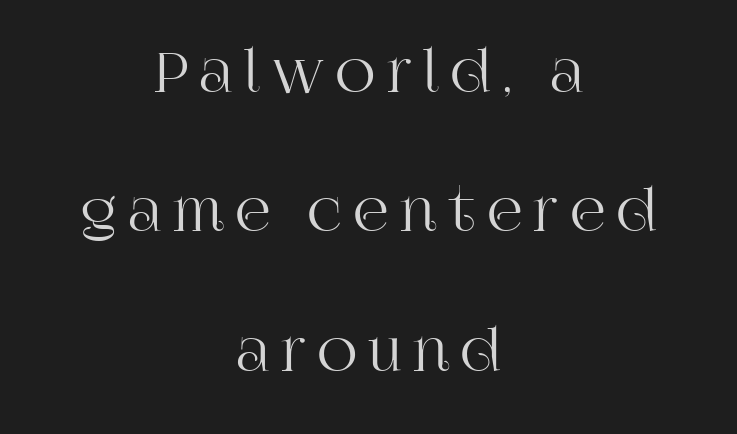
Q: Is the text italic (slanted)? A: No, it is upright.
Q: Is the typeface a serif or a sans-serif typeface? A: Serif.
Q: Is the text underlined? A: No.
Q: How is the paragraph aligned? A: Centered.
Q: Is the spacing between letters normal or unusually wide? A: Unusually wide.
Q: Is the spacing between lines tight, normal or loose? A: Loose.
Q: Width (condensed, normal, or wide)? A: Normal.
Q: Stroke contrast? A: High.
Q: x-height? A: Large.
Q: Monospaced? A: No.
